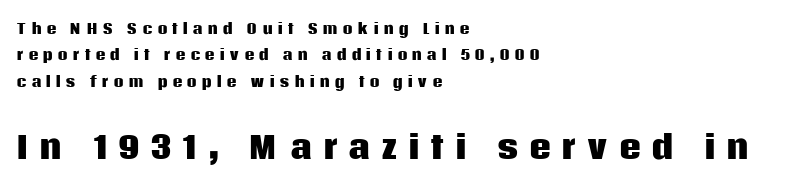
The image shows 31 px heavy sans-serif type, upright; set left-aligned, line spacing 1.88x, unusually wide letter spacing (+0.33 em), not underlined; the second (bottom) block is 2.21x larger; low stroke contrast and a large x-height.
